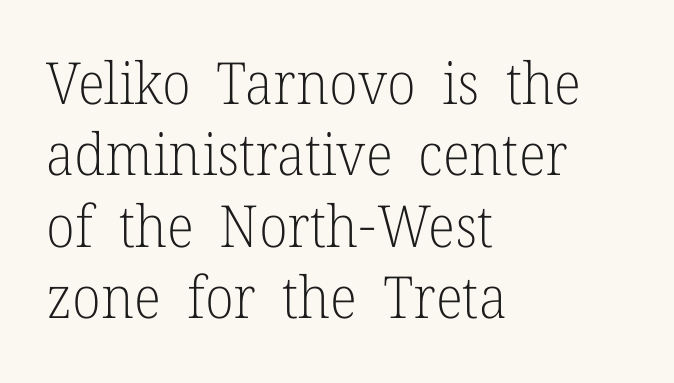
{"serif": "yes", "italic": "no", "bold": "no", "weight": "light", "width": "normal", "stroke_contrast": "low", "x_height": "medium", "monospaced": "no", "underline": "no", "align": "left", "line_spacing_ratio": 1.23, "letter_spacing": "normal", "letter_spacing_em": 0.0, "glyph_px": 58}
